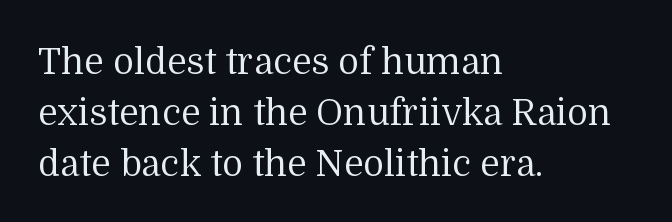
{"serif": "yes", "italic": "no", "bold": "no", "weight": "regular", "width": "normal", "stroke_contrast": "medium", "x_height": "medium", "monospaced": "no", "underline": "no", "align": "left", "line_spacing": "normal", "line_spacing_ratio": 1.41, "letter_spacing": "normal", "letter_spacing_em": 0.0, "glyph_px": 36}
